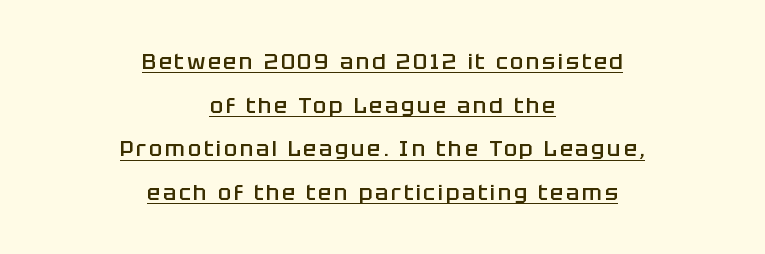
The image shows 22 px text type, upright; set centered, loose line spacing (1.98x), underlined.
